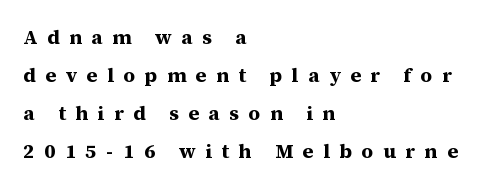
{"italic": "no", "bold": "yes", "underline": "no", "align": "left", "line_spacing": "loose", "line_spacing_ratio": 1.9, "letter_spacing": "wide", "letter_spacing_em": 0.48, "glyph_px": 20}
